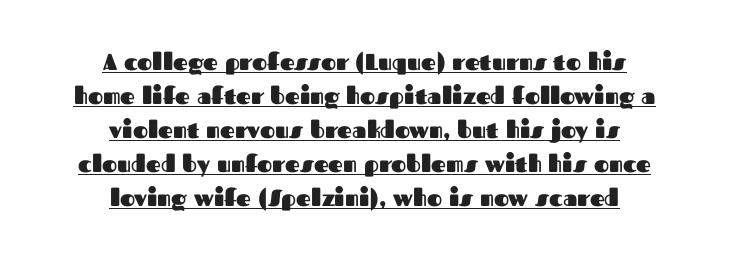
{"italic": "no", "bold": "yes", "underline": "yes", "align": "center", "line_spacing": "normal", "line_spacing_ratio": 1.48, "letter_spacing": "normal", "letter_spacing_em": 0.0, "glyph_px": 23}
